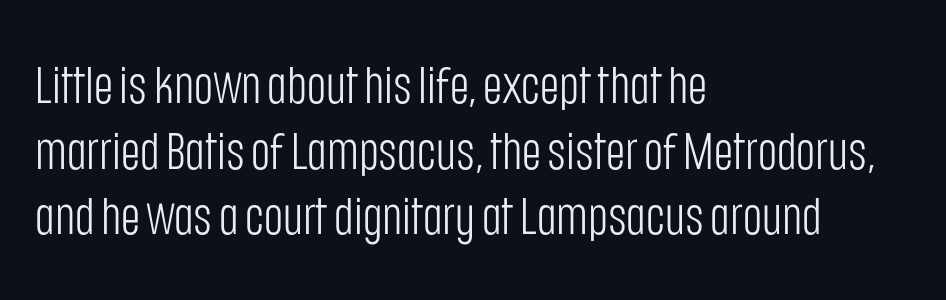
{"serif": "no", "italic": "no", "bold": "no", "weight": "light", "width": "condensed", "stroke_contrast": "low", "x_height": "large", "monospaced": "no", "underline": "no", "align": "left", "line_spacing": "normal", "line_spacing_ratio": 1.26, "letter_spacing": "normal", "letter_spacing_em": 0.0, "glyph_px": 52}
